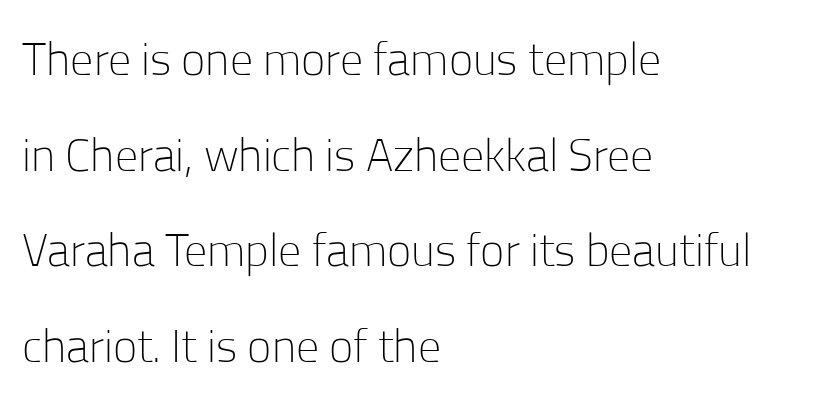
Q: Is the text bold? A: No.
Q: Is the text italic (slanted)? A: No, it is upright.
Q: Is the typeface a serif or a sans-serif typeface? A: Sans-serif.
Q: Is the text underlined? A: No.
Q: How is the paragraph aligned? A: Left-aligned.
Q: Is the spacing between letters normal or unusually wide? A: Normal.
Q: Is the spacing between lines tight, normal or loose? A: Loose.
Q: Width (condensed, normal, or wide)? A: Normal.
Q: Stroke contrast? A: Low.
Q: x-height? A: Medium.
Q: Monospaced? A: No.
